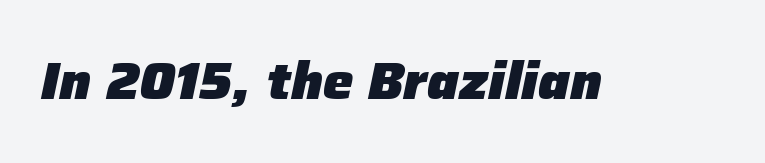
Do the characters align in a grid? No, the font is proportional. Emphasis by weight is at full strength: bold. Look at the tracking — it's just the regular setting, nothing added. The specimen omits any rule beneath the text block's lines.
